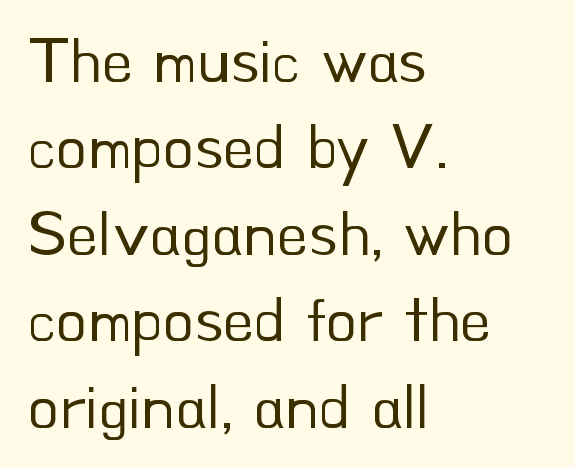
The image shows 64 px regular-weight sans-serif type, upright; set left-aligned, normal line spacing (1.35x), normal letter spacing, not underlined; low stroke contrast and a small x-height.
